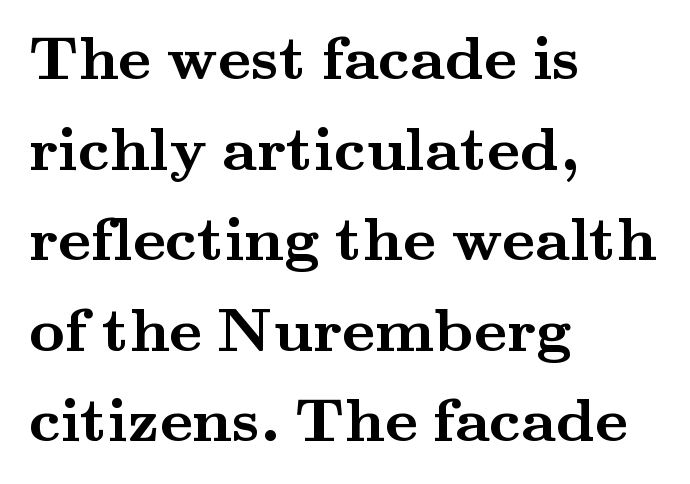
The image shows 62 px semibold, wide serif type, upright; set left-aligned, normal line spacing (1.46x), normal letter spacing, not underlined; medium stroke contrast and a small x-height.
